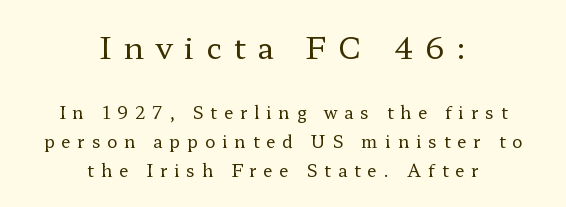
{"serif": "yes", "italic": "no", "bold": "no", "weight": "regular", "width": "wide", "stroke_contrast": "low", "x_height": "medium", "monospaced": "no", "underline": "no", "align": "center", "line_spacing_ratio": 1.71, "letter_spacing": "wide", "letter_spacing_em": 0.4, "larger_block": "first", "size_ratio": 1.76, "glyph_px": 30}
